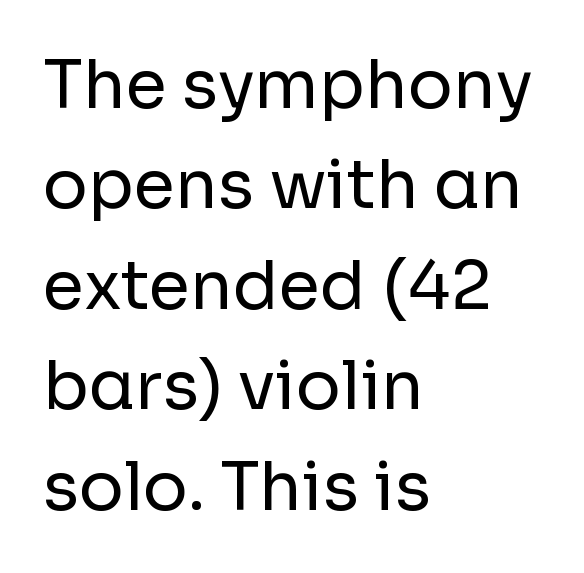
{"serif": "no", "italic": "no", "bold": "no", "weight": "regular", "width": "normal", "stroke_contrast": "low", "x_height": "medium", "monospaced": "no", "underline": "no", "align": "left", "line_spacing": "normal", "line_spacing_ratio": 1.5, "letter_spacing": "normal", "letter_spacing_em": 0.0, "glyph_px": 67}
